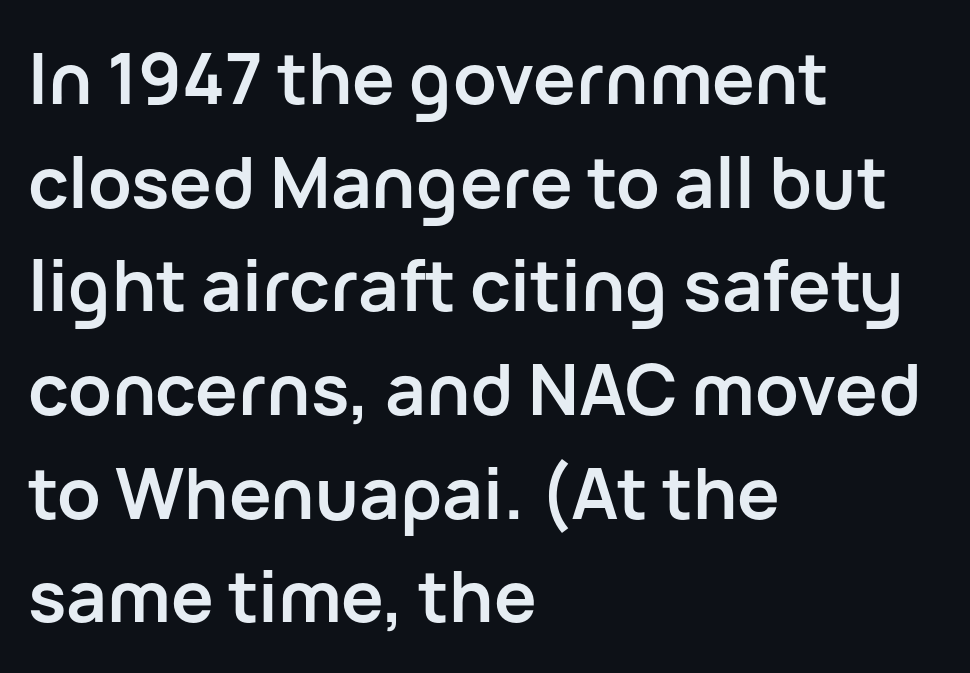
The image shows 71 px semibold sans-serif type, upright; set left-aligned, normal line spacing (1.46x), normal letter spacing, not underlined; low stroke contrast and a medium x-height.
